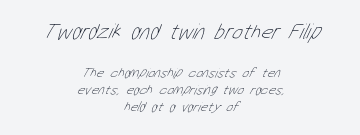
The image shows 22 px text type; set centered, line spacing 1.2x, normal letter spacing, not underlined; the first (top) block is 1.57x larger.
